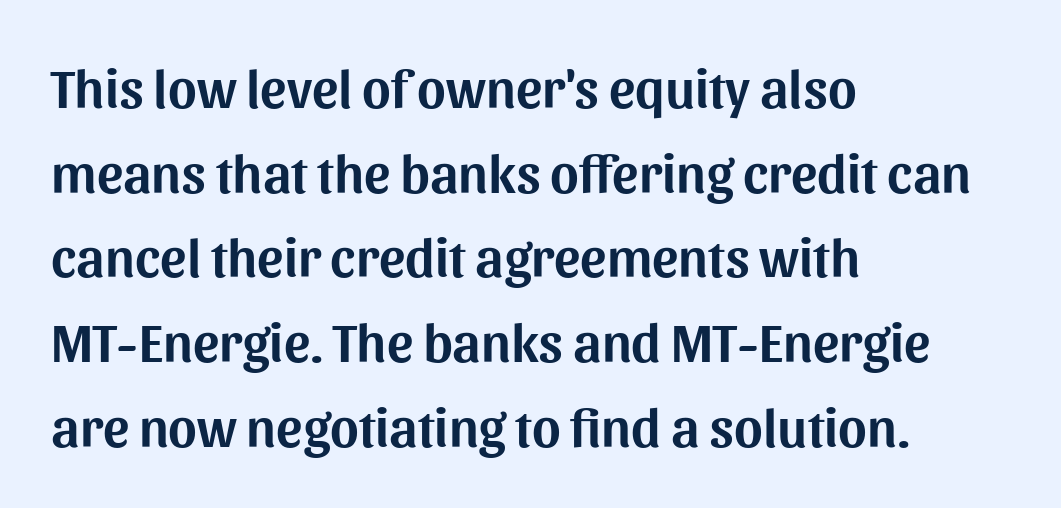
Is the block centered? No — it sits flush against the left margin. The tracking reads as untouched default to a designer's eye. No word sits above an underline. Looks like regular typesetting: each glyph gets only the width it needs. Italic? Not at all — the glyphs are vertical.
